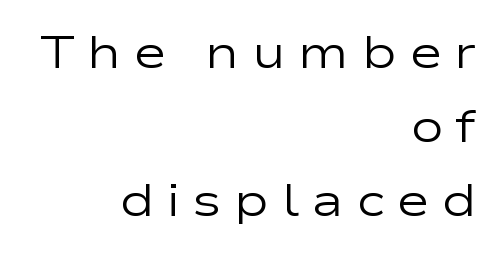
Q: Is the text bold? A: No.
Q: Is the text italic (slanted)? A: No, it is upright.
Q: Is the typeface a serif or a sans-serif typeface? A: Sans-serif.
Q: Is the text underlined? A: No.
Q: How is the paragraph aligned? A: Right-aligned.
Q: Is the spacing between letters normal or unusually wide? A: Unusually wide.
Q: Is the spacing between lines tight, normal or loose? A: Normal.
Q: Width (condensed, normal, or wide)? A: Wide.
Q: Stroke contrast? A: Low.
Q: x-height? A: Medium.
Q: Monospaced? A: No.
